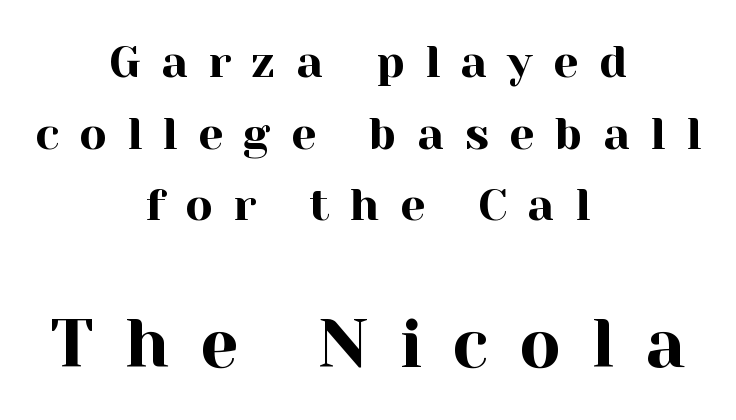
The image shows 68 px serif type, upright; set centered, normal line spacing (1.59x), unusually wide letter spacing (+0.45 em), not underlined; the second (bottom) block is 1.51x larger; a medium x-height.
